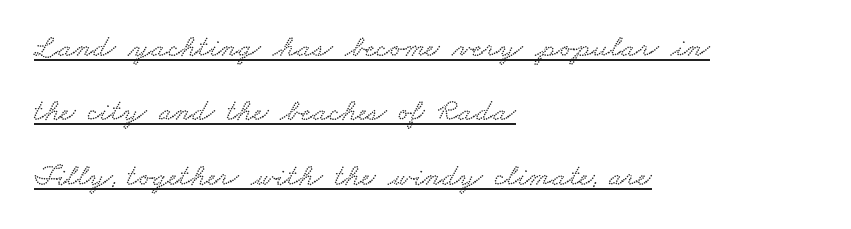
{"width": "wide", "stroke_contrast": "low", "x_height": "small", "monospaced": "no", "underline": "yes", "align": "left", "line_spacing": "loose", "line_spacing_ratio": 2.08, "letter_spacing": "normal", "letter_spacing_em": 0.0, "glyph_px": 31}
